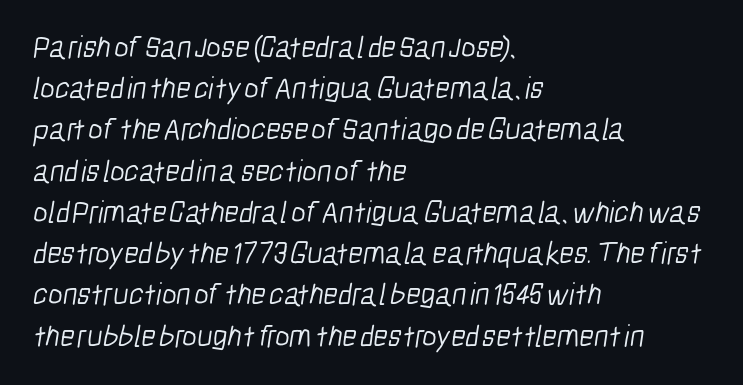
Q: Is the text bold? A: No.
Q: Is the typeface a serif or a sans-serif typeface? A: Sans-serif.
Q: Is the text underlined? A: No.
Q: How is the paragraph aligned? A: Left-aligned.
Q: Is the spacing between letters normal or unusually wide? A: Normal.
Q: Is the spacing between lines tight, normal or loose? A: Normal.
Q: Width (condensed, normal, or wide)? A: Condensed.
Q: Stroke contrast? A: Low.
Q: x-height? A: Medium.
Q: Monospaced? A: No.
